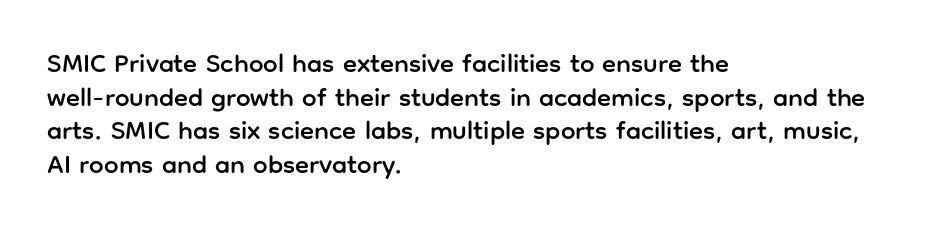
The zone under the glyphs is completely vacant. Line starts are locked; line ends wander. Look at the tracking — it's just the regular setting, nothing added. Horizontal bands of white between lines are of average thickness.
